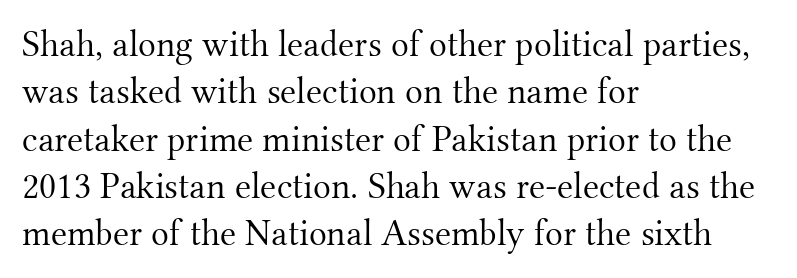
The font family rendered here belongs to the serif group. The weight would be labelled regular, book, light, or lighter still. The letters stand straight up with perfectly vertical stems. These lines are rendered in a variable-pitch font.
